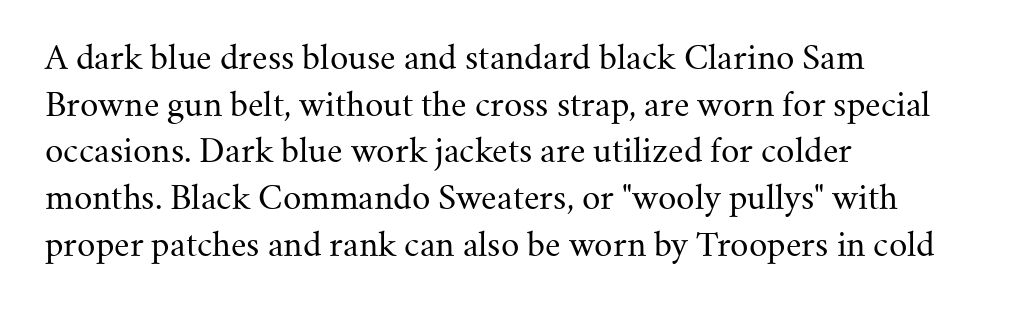
This sample is left-justified, so line endings fall wherever the words run out. Honestly, the letter spacing is just normal — you wouldn't notice it. Rows of type keep a routine distance in the vertical direction. The specimen reads as upright at a glance. The passage shown is typeset with a serif family. Lines of text with bare space underneath.
